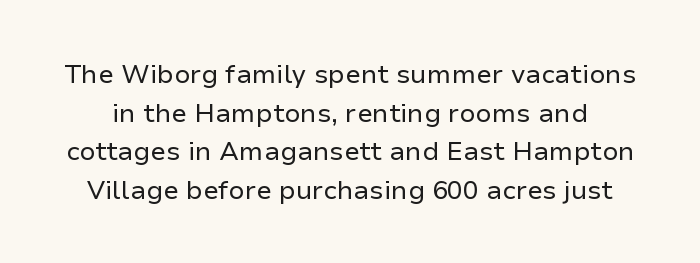
Q: Is the text bold? A: No.
Q: Is the text italic (slanted)? A: No, it is upright.
Q: Is the text underlined? A: No.
Q: Is the spacing between letters normal or unusually wide? A: Normal.
Q: Is the spacing between lines tight, normal or loose? A: Normal.
